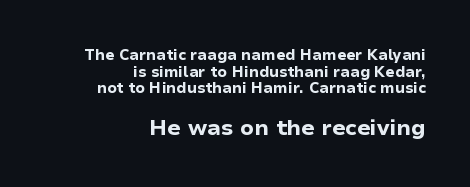
In terms of posture, this sample is upright. This rendering uses right alignment, leaving the left contour irregular. The rendering enlarges the type as you move from the upper chunk to the lower. The tracking reads as untouched default to a designer's eye. The block of text is dense from top to bottom, with scant space between rows.
